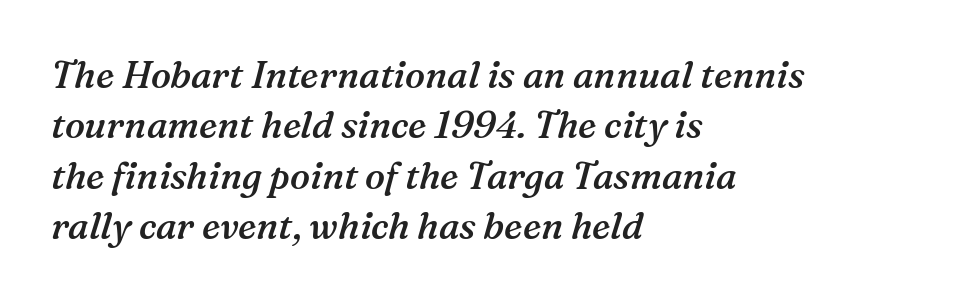
The image shows 37 px semibold serif type, italic (leaning right); set left-aligned, normal line spacing (1.36x), normal letter spacing, not underlined; medium stroke contrast and a medium x-height.
